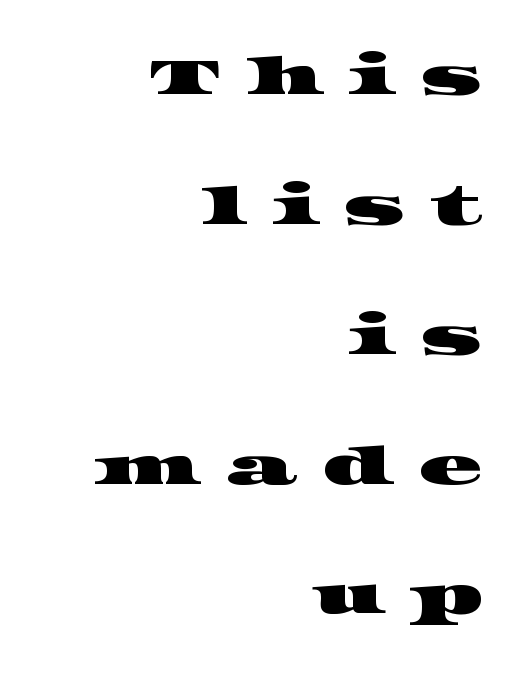
Q: Is the typeface a serif or a sans-serif typeface? A: Serif.
Q: Is the text underlined? A: No.
Q: How is the paragraph aligned? A: Right-aligned.
Q: Is the spacing between letters normal or unusually wide? A: Unusually wide.
Q: Is the spacing between lines tight, normal or loose? A: Loose.
Q: Width (condensed, normal, or wide)? A: Wide.
Q: Stroke contrast? A: High.
Q: x-height? A: Large.
Q: Monospaced? A: No.
